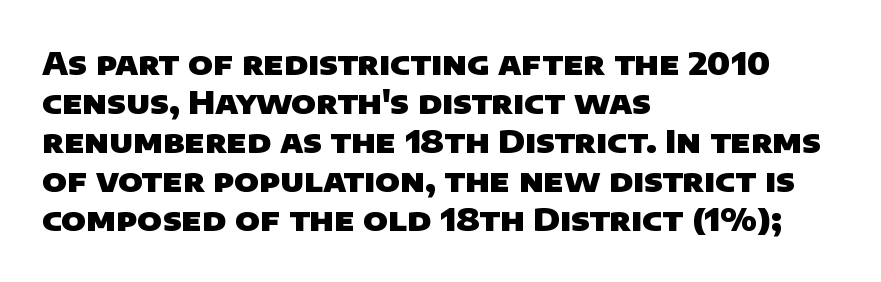
The designer went with a sans here, leaving each stem footless. You could call the tracking neutral — neither tight nor loose. Do the characters align in a grid? No, the font is proportional. Visually the block forms a straight wall on the left and a jagged coastline on the right. How heavy is the stroke? Heavy — this is a bold.
